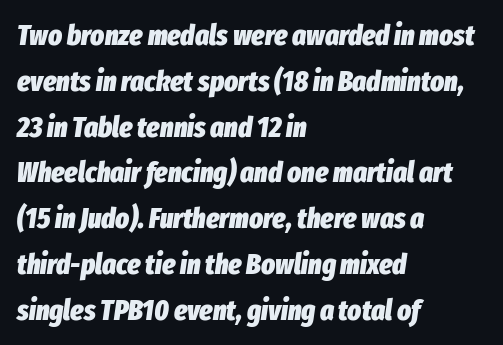
Q: Is the text bold? A: Yes.
Q: Is the text italic (slanted)? A: Yes, it leans right by about 8 degrees.
Q: Is the text underlined? A: No.
Q: How is the paragraph aligned? A: Left-aligned.
Q: Is the spacing between letters normal or unusually wide? A: Normal.
Q: Is the spacing between lines tight, normal or loose? A: Normal.
Q: Width (condensed, normal, or wide)? A: Condensed.
Q: Stroke contrast? A: Low.
Q: x-height? A: Medium.
Q: Monospaced? A: No.
